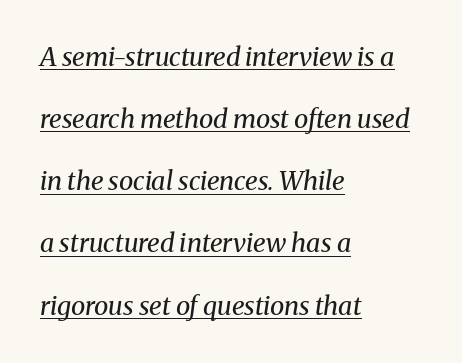
The image shows 26 px text type, italic (leaning right); set left-aligned, loose line spacing (2.39x), normal letter spacing, underlined.
